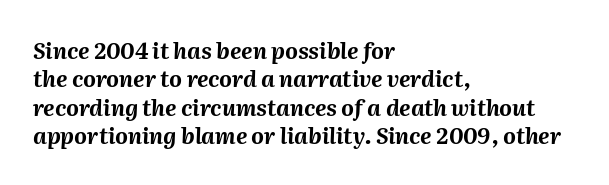
{"italic": "yes", "lean": "right", "slant_degrees": 2, "bold": "yes", "underline": "no", "align": "left", "line_spacing": "normal", "line_spacing_ratio": 1.29, "letter_spacing": "normal", "letter_spacing_em": 0.0, "glyph_px": 22}
